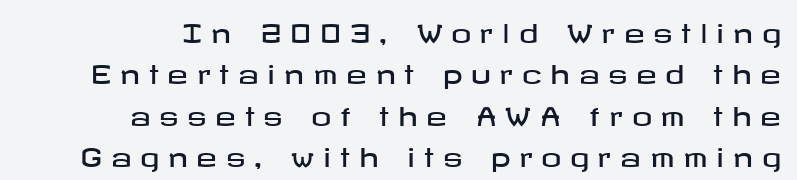
{"italic": "no", "underline": "no", "line_spacing": "normal", "line_spacing_ratio": 1.66, "letter_spacing": "wide", "letter_spacing_em": 0.35, "glyph_px": 25}
